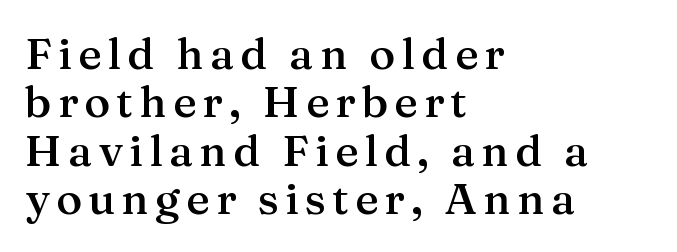
{"serif": "yes", "italic": "no", "bold": "semi", "weight": "semibold", "width": "normal", "stroke_contrast": "medium", "x_height": "medium", "monospaced": "no", "underline": "no", "align": "left", "line_spacing": "tight", "line_spacing_ratio": 1.1, "glyph_px": 44}
